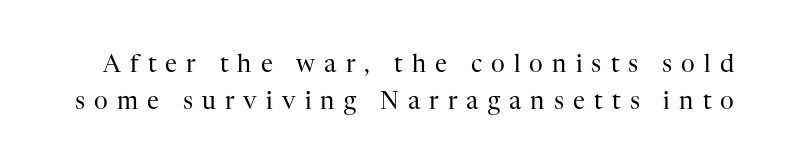
What's the leading like? Ordinary, nothing unusual. Underline: absent. If you drew a line through each stem, it would be perfectly vertical. How are the letters spaced? Widely, with obvious added tracking. Stems here are at most as thick as an everyday book face.
